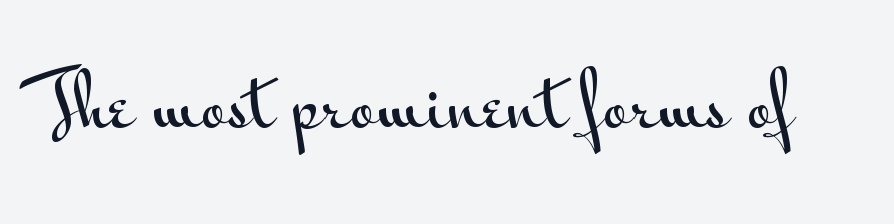
Q: Is the text italic (slanted)? A: Yes.
Q: Is the typeface a serif or a sans-serif typeface? A: Sans-serif.
Q: Is the text underlined? A: No.
Q: Is the spacing between letters normal or unusually wide? A: Normal.
Q: Width (condensed, normal, or wide)? A: Wide.
Q: Stroke contrast? A: Medium.
Q: x-height? A: Small.
Q: Monospaced? A: No.
